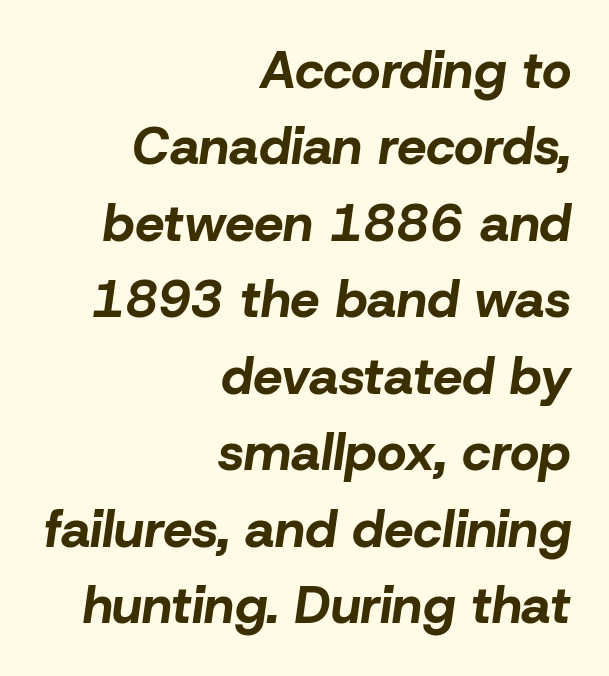
{"italic": "yes", "lean": "right", "slant_degrees": 8, "bold": "yes", "weight": "bold", "width": "normal", "stroke_contrast": "low", "x_height": "medium", "monospaced": "no", "underline": "no", "align": "right", "line_spacing": "normal", "line_spacing_ratio": 1.47, "letter_spacing": "normal", "letter_spacing_em": 0.0, "glyph_px": 52}
